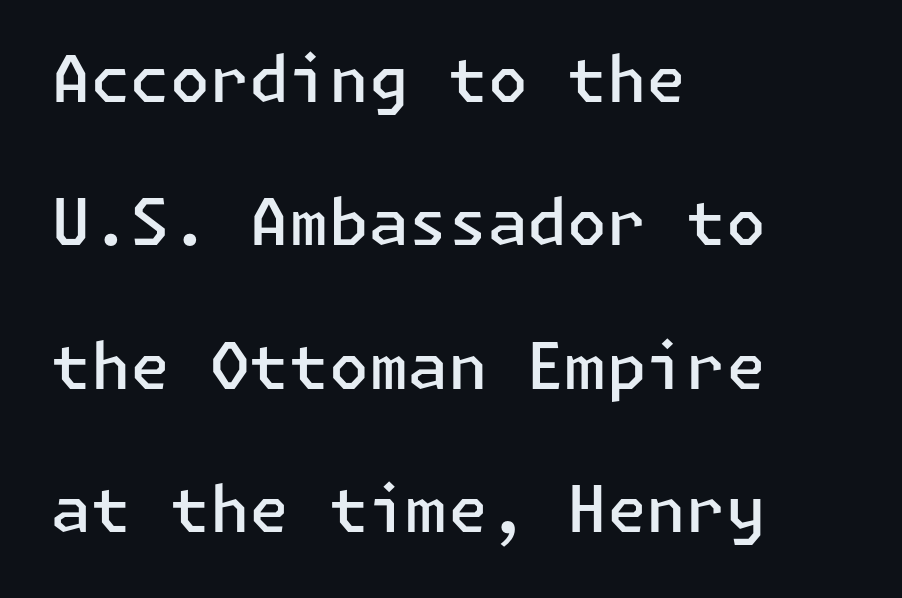
Q: Is the text bold? A: Semi-bold.
Q: Is the text italic (slanted)? A: No, it is upright.
Q: Is the typeface a serif or a sans-serif typeface? A: Sans-serif.
Q: Is the text underlined? A: No.
Q: How is the paragraph aligned? A: Left-aligned.
Q: Is the spacing between letters normal or unusually wide? A: Normal.
Q: Is the spacing between lines tight, normal or loose? A: Loose.
Q: Width (condensed, normal, or wide)? A: Normal.
Q: Stroke contrast? A: Low.
Q: x-height? A: Medium.
